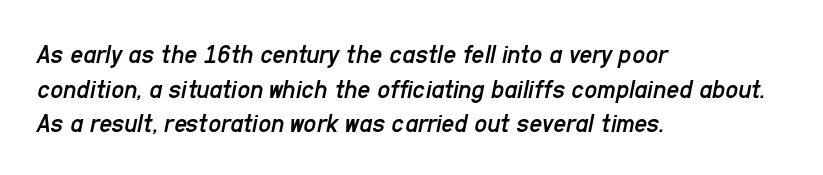
{"italic": "yes", "lean": "right", "slant_degrees": 11, "bold": "no", "weight": "regular", "width": "condensed", "stroke_contrast": "low", "x_height": "medium", "monospaced": "no", "underline": "no", "align": "left", "line_spacing_ratio": 1.24, "letter_spacing": "normal", "letter_spacing_em": 0.0, "glyph_px": 28}
